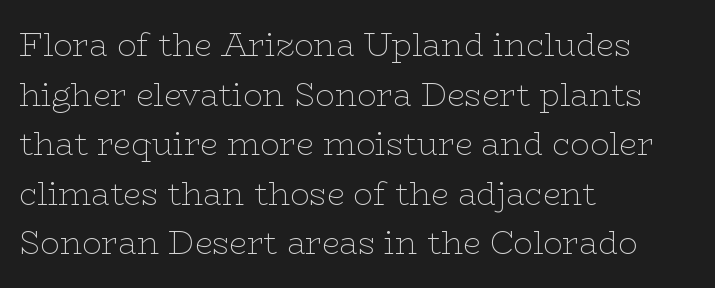
A normal amount of white space separates one row of letters from the next. How are the letters spaced? Ordinarily, with no added tracking. The typeface has the unassuming heft of standard copy or less. Upright lettering throughout. Is this a fixed-width face? No — the glyphs have proportional, varying widths. This rendering employs a face with finishing strokes, i.e., a serif.
